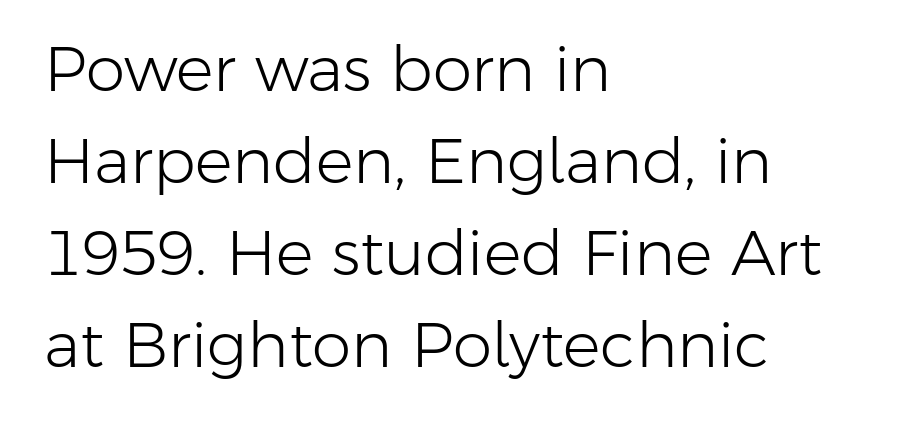
No chunkiness to these letters — they're not bold. Proportional: the letters do not fall into vertical columns. Posture: upright roman. The passage is arranged the way most books set body copy — flush left. This sample uses plain, unmodified letter spacing. Nobody drew a line under any word here.
